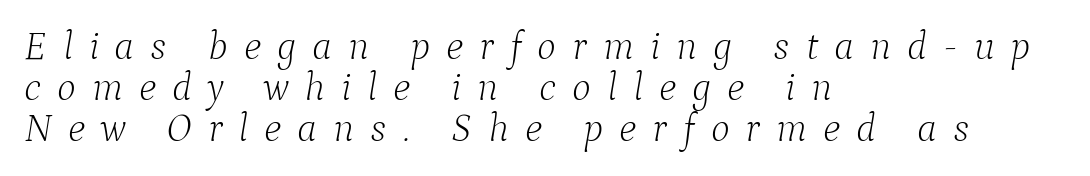
Q: Is the text bold? A: No.
Q: Is the text italic (slanted)? A: Yes, it leans right by about 9 degrees.
Q: Is the typeface a serif or a sans-serif typeface? A: Serif.
Q: Is the text underlined? A: No.
Q: How is the paragraph aligned? A: Left-aligned.
Q: Is the spacing between letters normal or unusually wide? A: Unusually wide.
Q: Is the spacing between lines tight, normal or loose? A: Tight.
Q: Width (condensed, normal, or wide)? A: Normal.
Q: Stroke contrast? A: Low.
Q: x-height? A: Medium.
Q: Monospaced? A: No.
